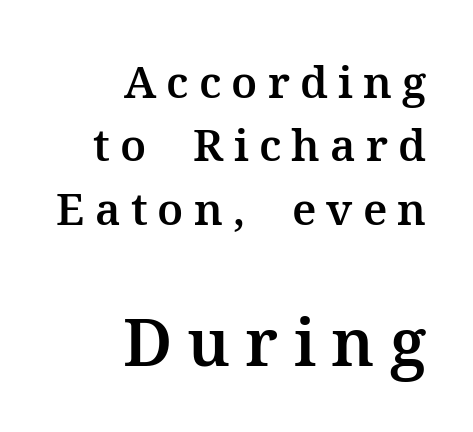
Q: Is the text italic (slanted)? A: No, it is upright.
Q: Is the typeface a serif or a sans-serif typeface? A: Serif.
Q: Is the text underlined? A: No.
Q: How is the paragraph aligned? A: Right-aligned.
Q: Is the spacing between letters normal or unusually wide? A: Unusually wide.
Q: Is the spacing between lines tight, normal or loose? A: Normal.
Q: Which block of text is set in a larger size, the first (top) or the second (bottom)? A: The second (bottom) one.
Q: Width (condensed, normal, or wide)? A: Normal.
Q: Stroke contrast? A: Medium.
Q: x-height? A: Medium.
Q: Monospaced? A: No.
